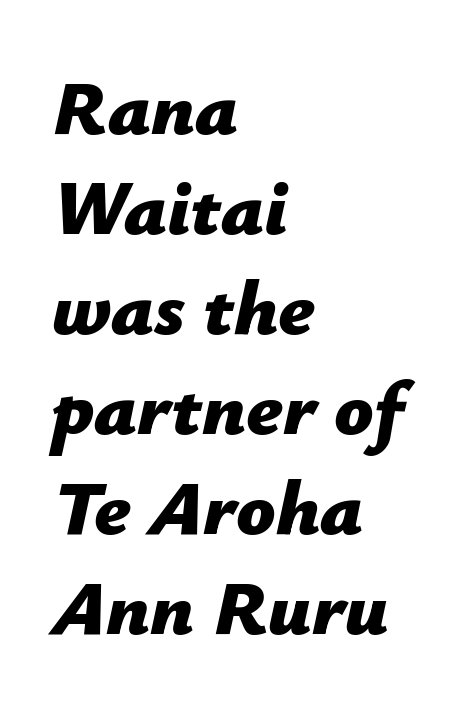
{"italic": "yes", "lean": "right", "slant_degrees": 12, "bold": "yes", "weight": "bold", "width": "normal", "stroke_contrast": "low", "x_height": "medium", "monospaced": "no", "underline": "no", "align": "left", "line_spacing": "normal", "line_spacing_ratio": 1.3, "letter_spacing": "normal", "letter_spacing_em": 0.0, "glyph_px": 77}
